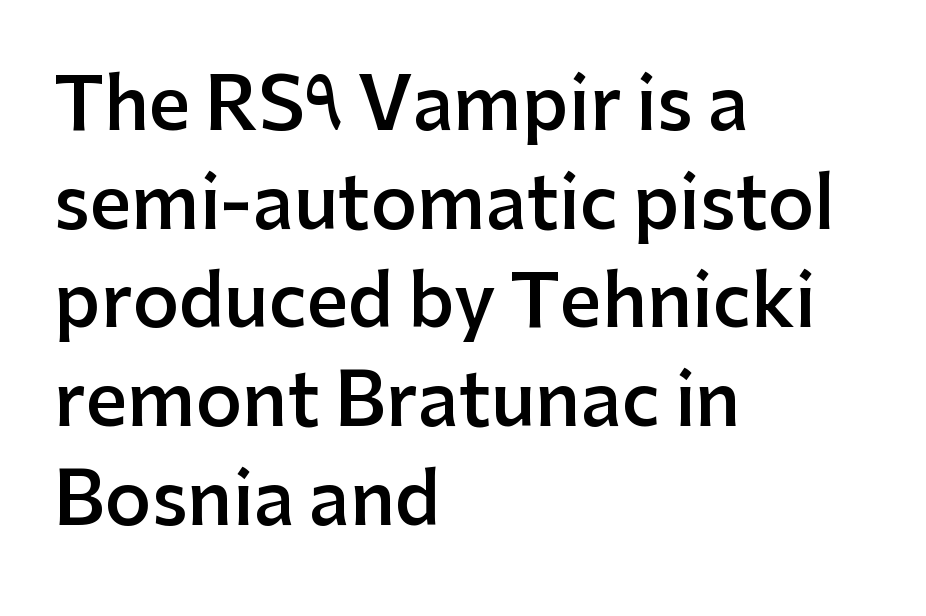
Q: Is the text bold? A: Semi-bold.
Q: Is the text italic (slanted)? A: No, it is upright.
Q: Is the typeface a serif or a sans-serif typeface? A: Sans-serif.
Q: Is the text underlined? A: No.
Q: How is the paragraph aligned? A: Left-aligned.
Q: Is the spacing between letters normal or unusually wide? A: Normal.
Q: Is the spacing between lines tight, normal or loose? A: Normal.
Q: Width (condensed, normal, or wide)? A: Normal.
Q: Stroke contrast? A: Low.
Q: x-height? A: Medium.
Q: Monospaced? A: No.
